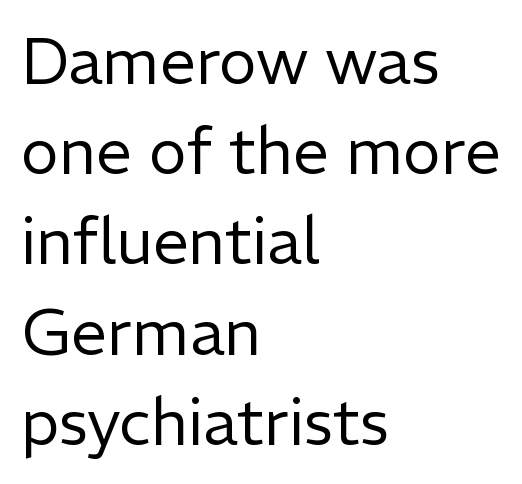
Q: Is the text bold? A: No.
Q: Is the text italic (slanted)? A: No, it is upright.
Q: Is the typeface a serif or a sans-serif typeface? A: Sans-serif.
Q: Is the text underlined? A: No.
Q: How is the paragraph aligned? A: Left-aligned.
Q: Is the spacing between letters normal or unusually wide? A: Normal.
Q: Is the spacing between lines tight, normal or loose? A: Normal.
Q: Width (condensed, normal, or wide)? A: Normal.
Q: Stroke contrast? A: Low.
Q: x-height? A: Medium.
Q: Monospaced? A: No.
